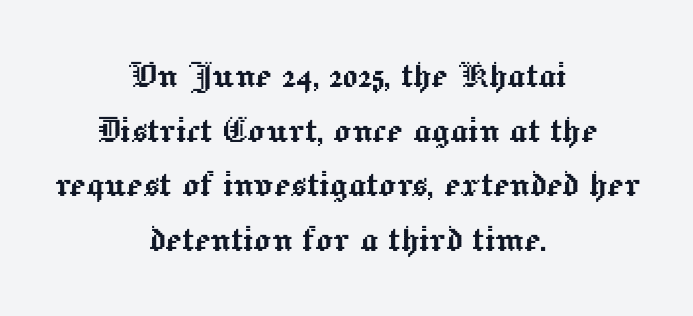
The lines in this sample share a center point and differ in where they start and stop. Italic: no, the glyphs are upright roman. The line texture is even and compact thanks to regular tracking. Just letters on the line, the space beneath them empty.
